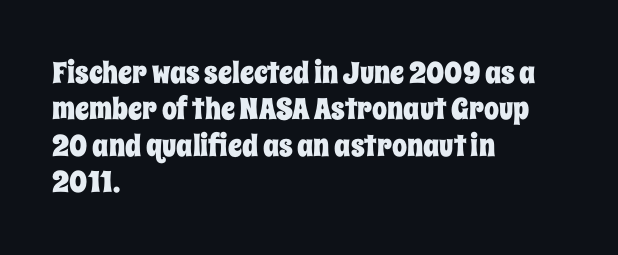
Vertical strokes here are truly vertical. The face used here is proportionally spaced, like ordinary book or web type. Letter spacing: default. The passage shown is not underscored anywhere. The typesetter chose a ragged-right arrangement here.
